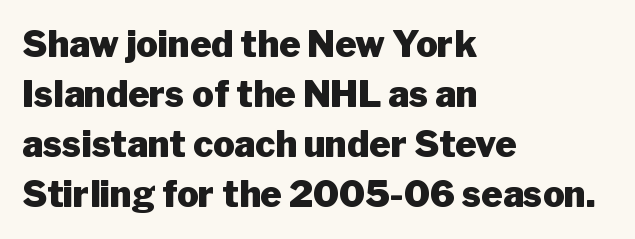
Q: Is the text bold? A: Yes.
Q: Is the text italic (slanted)? A: No, it is upright.
Q: Is the typeface a serif or a sans-serif typeface? A: Sans-serif.
Q: Is the text underlined? A: No.
Q: How is the paragraph aligned? A: Left-aligned.
Q: Is the spacing between letters normal or unusually wide? A: Normal.
Q: Is the spacing between lines tight, normal or loose? A: Normal.
Q: Width (condensed, normal, or wide)? A: Normal.
Q: Stroke contrast? A: Low.
Q: x-height? A: Medium.
Q: Monospaced? A: No.
